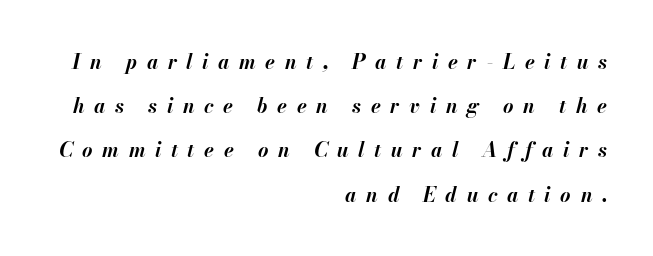
{"italic": "yes", "lean": "right", "slant_degrees": 13, "bold": "yes", "underline": "no", "align": "right", "line_spacing": "loose", "line_spacing_ratio": 2.21, "letter_spacing": "wide", "letter_spacing_em": 0.48, "glyph_px": 20}
